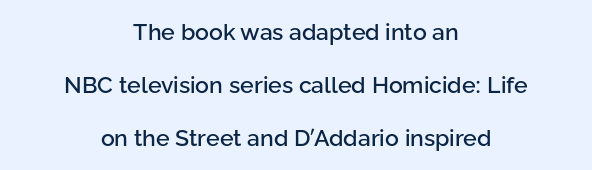
Bare-footed words on every line. Does the copy run flush right? No — it is centered line by line. Leading: increased. Designer's note — italics off, roman on. Caption: standard tracking, unaltered.
